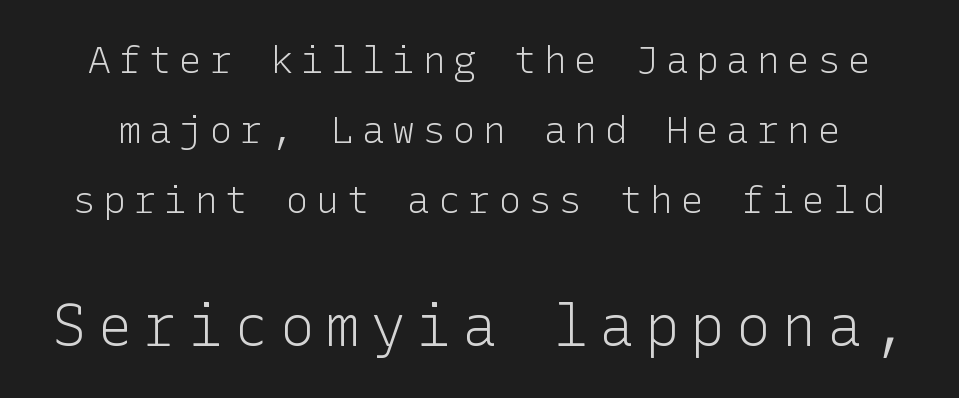
Q: Is the text bold? A: No.
Q: Is the text italic (slanted)? A: No, it is upright.
Q: Is the typeface a serif or a sans-serif typeface? A: Sans-serif.
Q: Is the text underlined? A: No.
Q: Is the spacing between letters normal or unusually wide? A: Unusually wide.
Q: Which block of text is set in a larger size, the first (top) or the second (bottom)? A: The second (bottom) one.
Q: Width (condensed, normal, or wide)? A: Normal.
Q: Stroke contrast? A: Low.
Q: x-height? A: Medium.
